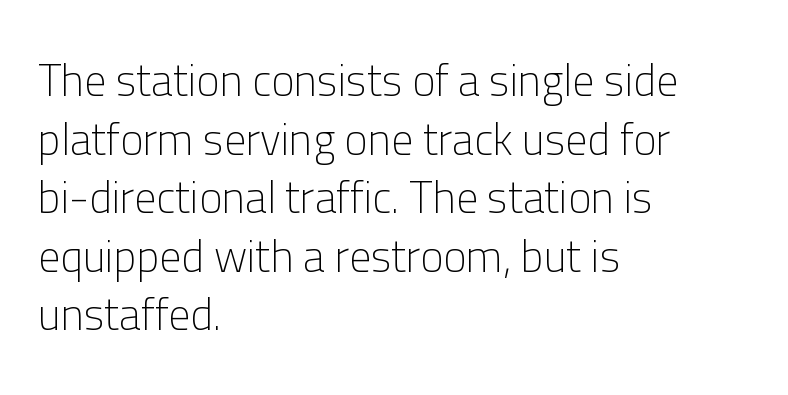
{"serif": "no", "italic": "no", "bold": "no", "weight": "light", "width": "normal", "stroke_contrast": "low", "x_height": "medium", "monospaced": "no", "underline": "no", "align": "left", "line_spacing": "normal", "line_spacing_ratio": 1.33, "letter_spacing": "normal", "letter_spacing_em": 0.0, "glyph_px": 44}
